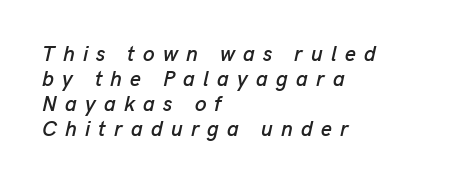
{"italic": "yes", "lean": "right", "slant_degrees": 13, "underline": "no", "align": "left", "line_spacing_ratio": 1.19, "letter_spacing": "wide", "letter_spacing_em": 0.39, "glyph_px": 21}
